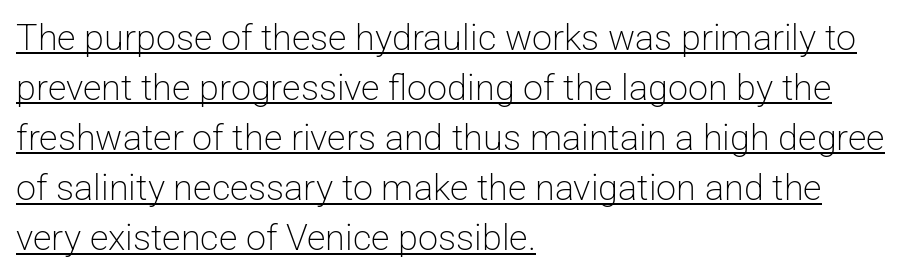
The image shows 36 px light sans-serif type, upright; set left-aligned, normal line spacing (1.39x), normal letter spacing, underlined; low stroke contrast and a medium x-height.
